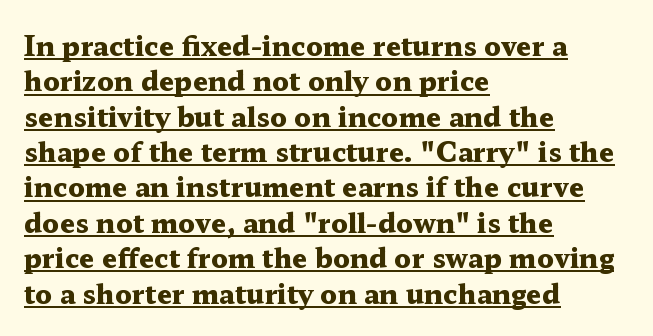
{"italic": "no", "bold": "yes", "underline": "yes", "align": "left", "line_spacing": "normal", "line_spacing_ratio": 1.31, "letter_spacing": "normal", "letter_spacing_em": 0.0, "glyph_px": 27}
